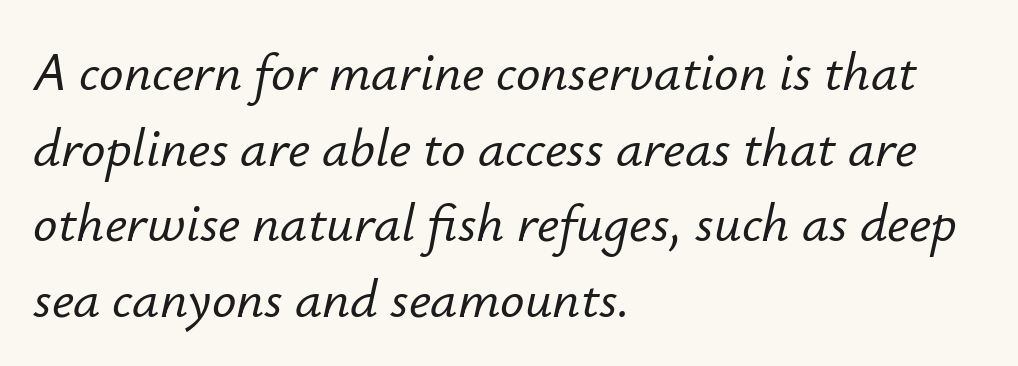
A clean baseline with only descenders dipping below it. Each letter keeps its own natural width here, so spacing adapts to shape. Leftover space on each line is placed entirely after the last word. Quick note: italic. Tracking here is standard; glyphs follow each other at the usual distance.
